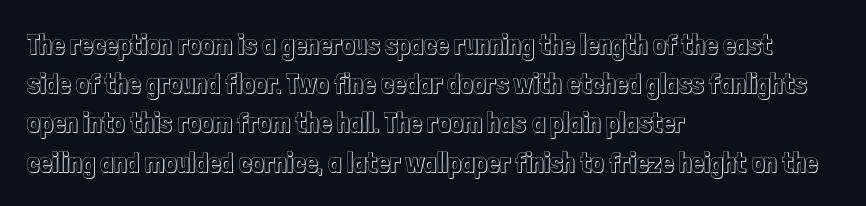
The image shows 28 px condensed type, upright; set left-aligned, normal line spacing (1.4x), normal letter spacing, not underlined; a medium x-height.
